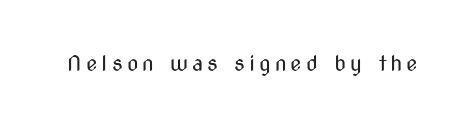
The image shows 21 px text type, upright; set not underlined.
